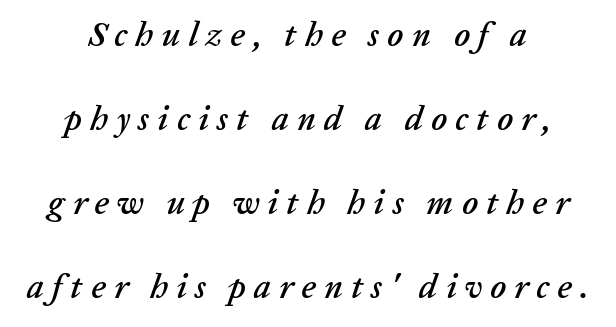
How are the letters spaced? Widely, with obvious added tracking. Rows of type keep a wide berth in the vertical direction. In CSS terms this would be text-align: center. Descender tails drop into unmarked territory. Each letter keeps its own natural width here, so spacing adapts to shape. It's the slanting kind of type.
